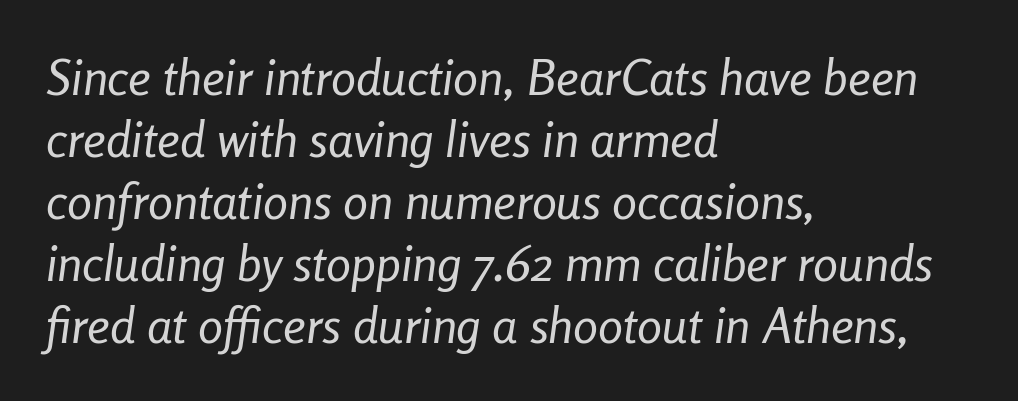
The typesetter chose a ragged-right arrangement here. No letter is thick-stroked: the sample isn't bold. You could not count columns in this text — the font is proportionally spaced. Descenders hang freely into open space.
